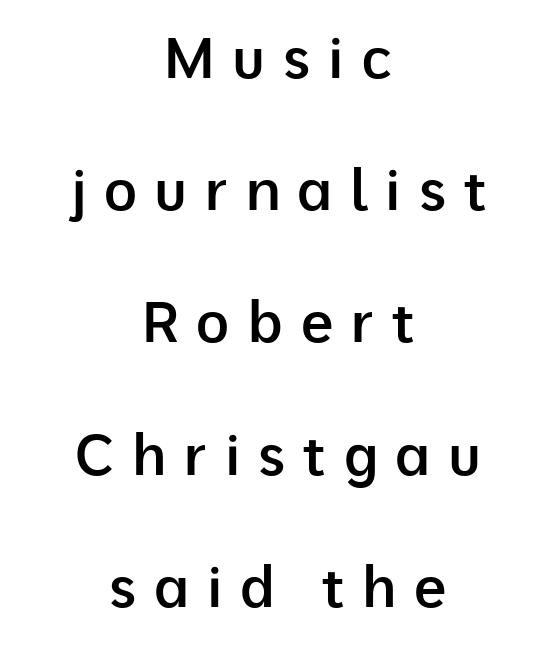
{"serif": "no", "italic": "no", "bold": "semi", "weight": "semibold", "width": "normal", "stroke_contrast": "low", "x_height": "medium", "monospaced": "no", "underline": "no", "align": "center", "line_spacing": "loose", "line_spacing_ratio": 2.32, "letter_spacing": "wide", "letter_spacing_em": 0.31, "glyph_px": 57}
